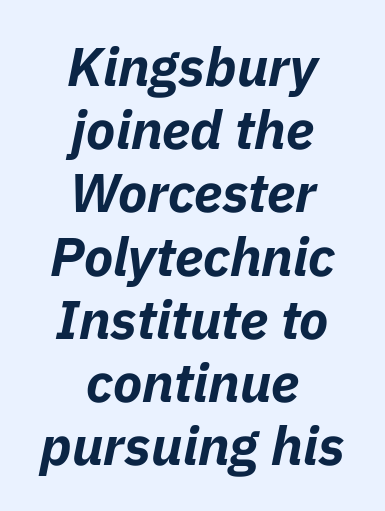
Q: Is the text bold? A: Yes.
Q: Is the text italic (slanted)? A: Yes, it leans right by about 11 degrees.
Q: Is the text underlined? A: No.
Q: How is the paragraph aligned? A: Centered.
Q: Is the spacing between letters normal or unusually wide? A: Normal.
Q: Width (condensed, normal, or wide)? A: Normal.
Q: Stroke contrast? A: Low.
Q: x-height? A: Medium.
Q: Monospaced? A: No.
